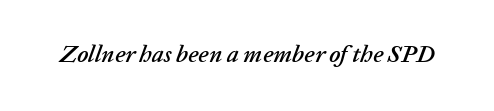
The axis of the letterforms is tilted away from vertical. Letters rest on an invisible, unmarked baseline. This rendering leaves character spacing at its baseline value.
